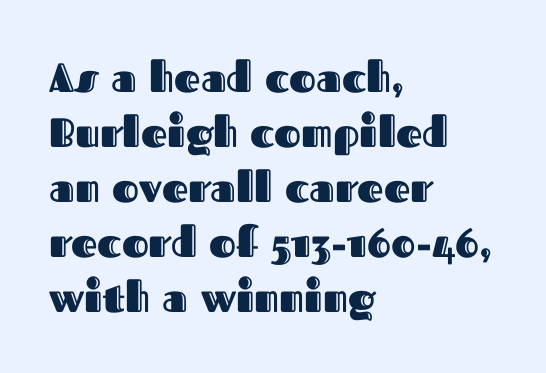
The image shows 41 px text type, upright; set left-aligned, normal line spacing (1.34x), normal letter spacing, not underlined; a medium x-height.
